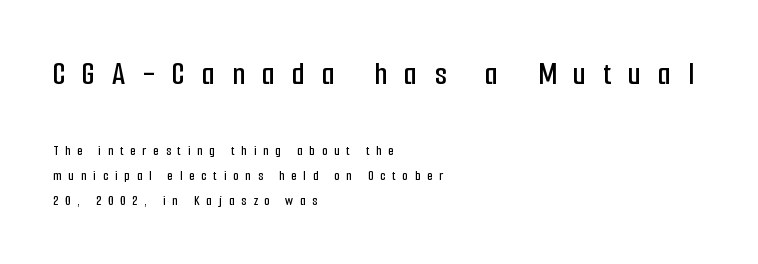
The zone under the glyphs is completely vacant. The letters advance in unequal steps, a hallmark of proportional type. The typography opts for an upright posture over an oblique one. You could only call the tracking loose — the letters float apart. The text was rendered using a sans face with plain stroke endings.
